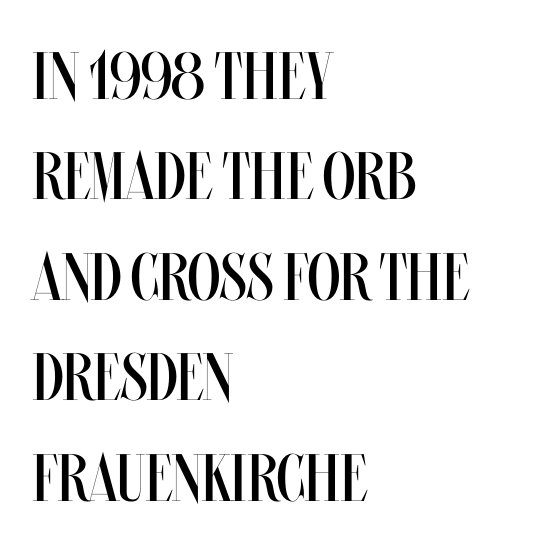
Q: Is the text bold? A: No.
Q: Is the text italic (slanted)? A: No, it is upright.
Q: Is the text underlined? A: No.
Q: How is the paragraph aligned? A: Left-aligned.
Q: Is the spacing between letters normal or unusually wide? A: Normal.
Q: Is the spacing between lines tight, normal or loose? A: Normal.
Q: Width (condensed, normal, or wide)? A: Condensed.
Q: Stroke contrast? A: Medium.
Q: x-height? A: Large.
Q: Monospaced? A: No.
